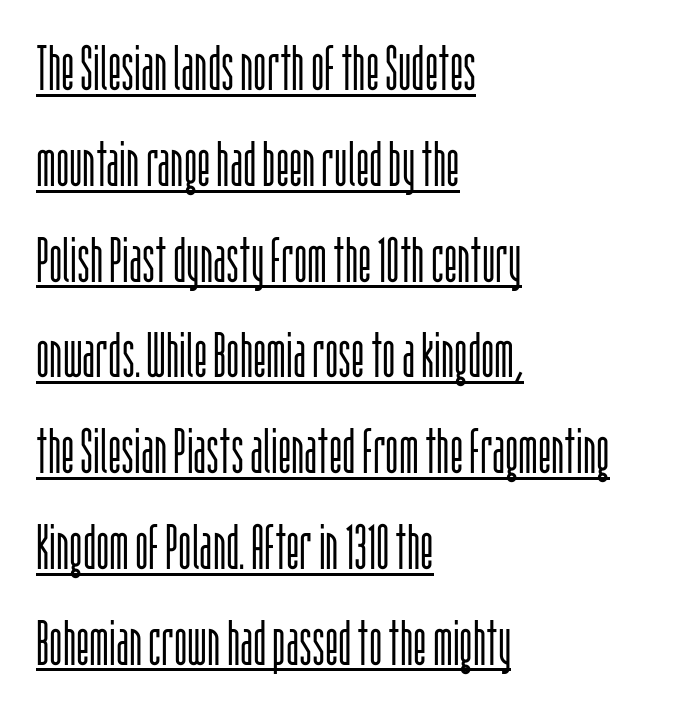
{"serif": "no", "italic": "no", "bold": "no", "weight": "light", "width": "condensed", "stroke_contrast": "low", "x_height": "large", "monospaced": "no", "underline": "yes", "align": "left", "line_spacing": "normal", "line_spacing_ratio": 1.52, "letter_spacing": "normal", "letter_spacing_em": 0.0, "glyph_px": 63}
